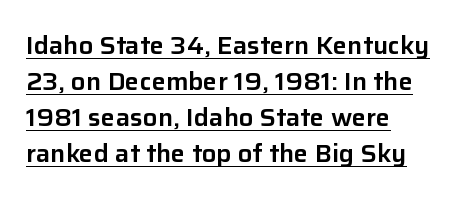
Which margin do the lines hug? The left one — the right edge is uneven. The lettering is marked with a stroke running underneath it. Leading matches the norm, producing a regular column. Caption: standard tracking, unaltered. This is the regular roman posture of the typeface.
